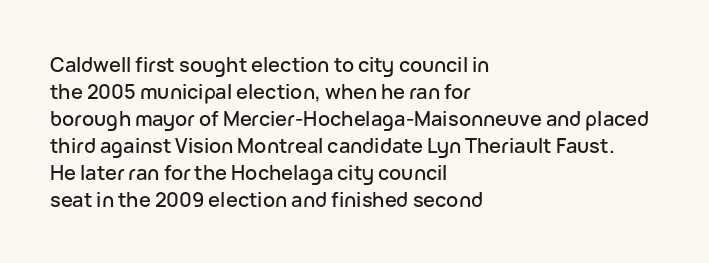
The image shows 20 px text type, upright; set left-aligned, normal line spacing (1.35x), normal letter spacing, not underlined.
